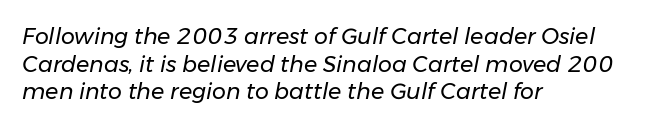
A classic flush-left, rag-right setting is used for this passage. Is the type slanted? Yes — the strokes lean at a clear angle. Baseline-to-baseline distance is the conventional proportion of letter height. This sample uses plain, unmodified letter spacing. The space beneath each line is pristine and unruled.
